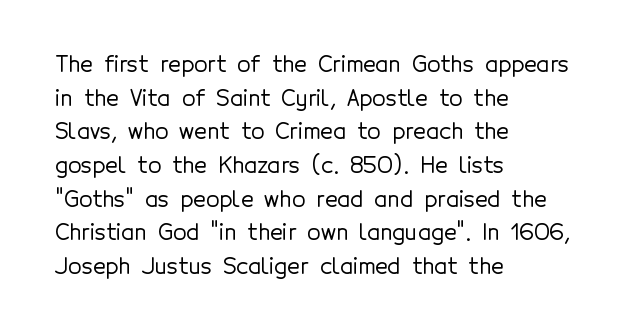
Q: Is the text italic (slanted)? A: No, it is upright.
Q: Is the text underlined? A: No.
Q: How is the paragraph aligned? A: Left-aligned.
Q: Is the spacing between letters normal or unusually wide? A: Normal.
Q: Is the spacing between lines tight, normal or loose? A: Normal.
